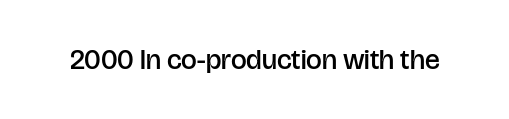
Q: Is the text bold? A: Semi-bold.
Q: Is the text italic (slanted)? A: No, it is upright.
Q: Is the typeface a serif or a sans-serif typeface? A: Sans-serif.
Q: Is the text underlined? A: No.
Q: Is the spacing between letters normal or unusually wide? A: Normal.
Q: Width (condensed, normal, or wide)? A: Normal.
Q: Stroke contrast? A: Low.
Q: x-height? A: Large.
Q: Monospaced? A: No.
